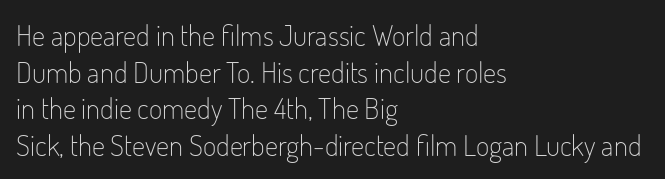
Q: Is the text bold? A: No.
Q: Is the text italic (slanted)? A: No, it is upright.
Q: Is the typeface a serif or a sans-serif typeface? A: Sans-serif.
Q: Is the text underlined? A: No.
Q: How is the paragraph aligned? A: Left-aligned.
Q: Is the spacing between letters normal or unusually wide? A: Normal.
Q: Is the spacing between lines tight, normal or loose? A: Normal.
Q: Width (condensed, normal, or wide)? A: Condensed.
Q: Stroke contrast? A: Low.
Q: x-height? A: Small.
Q: Monospaced? A: No.
